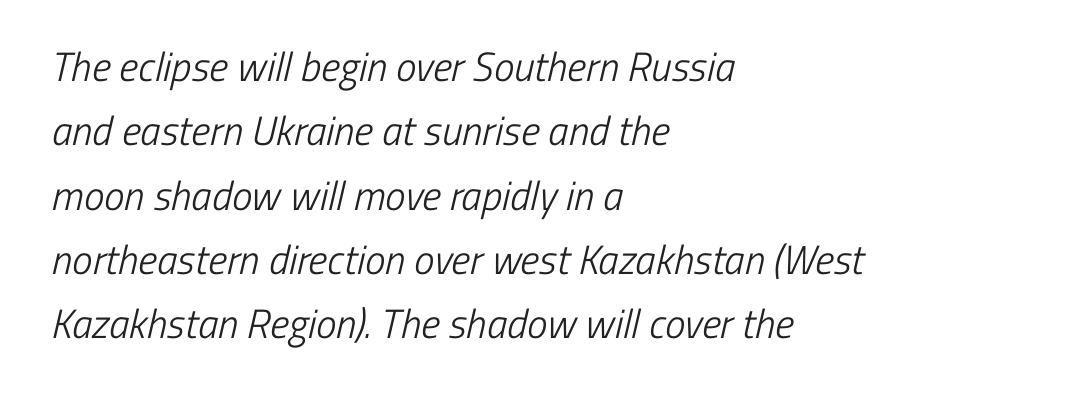
Grotesque or geometric, the face here clearly has no serifs. Check under the words: just untouched page. The rendering uses natural spacing where letterforms have individual widths. The passage shown is not bold in any degree. A normal amount of white space separates one row of letters from the next.
